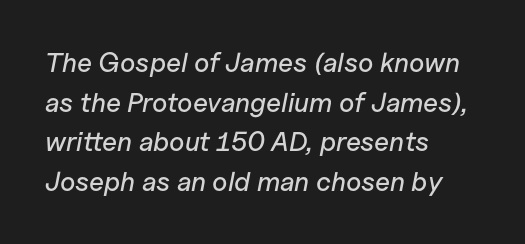
The image shows 27 px text type, italic (leaning right); set left-aligned, normal line spacing (1.47x), normal letter spacing, not underlined.
